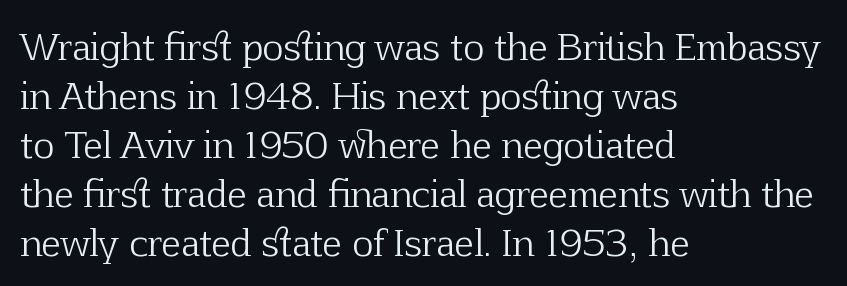
{"serif": "yes", "italic": "no", "bold": "no", "weight": "light", "width": "normal", "stroke_contrast": "low", "x_height": "medium", "monospaced": "no", "underline": "no", "align": "left", "line_spacing": "normal", "line_spacing_ratio": 1.36, "letter_spacing": "normal", "letter_spacing_em": 0.0, "glyph_px": 36}
